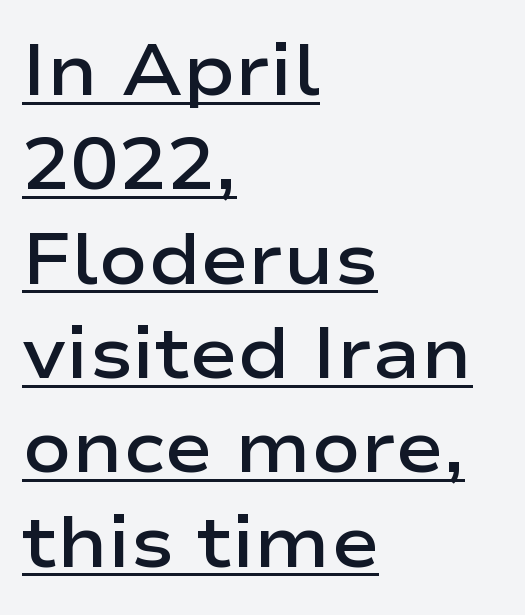
The image shows 72 px semibold, wide sans-serif type, upright; set left-aligned, normal line spacing (1.31x), normal letter spacing, underlined; low stroke contrast and a medium x-height.
